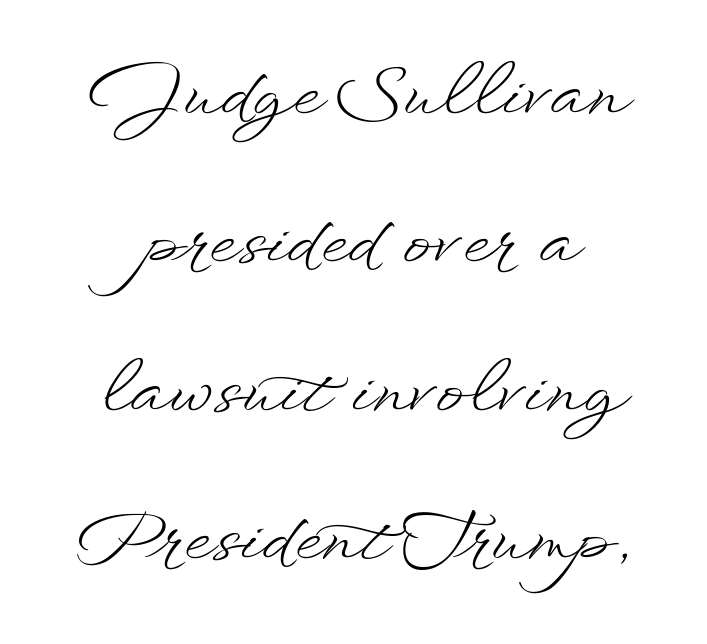
The image shows 69 px light, wide type; set loose line spacing (2.15x), normal letter spacing, not underlined; low stroke contrast and a small x-height.
